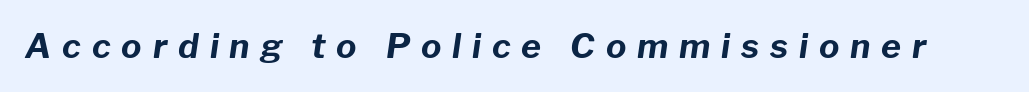
Unmarked baselines from the first word to the last. Tracking value appears strongly positive — letters spread wide. The passage shown is typed in a proportional face where columns would drift. Typesetter's note: full bold, strokes at maximum text heaviness. Would a proofreader flag this as italicized? Yes.
